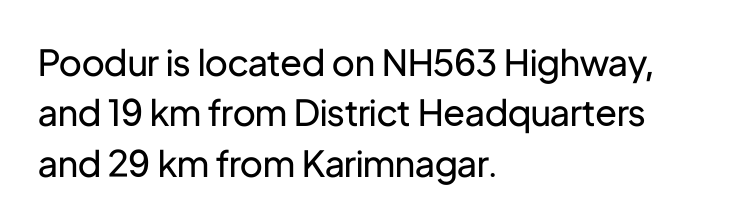
{"serif": "no", "italic": "no", "bold": "no", "weight": "regular", "width": "normal", "stroke_contrast": "low", "x_height": "medium", "monospaced": "no", "underline": "no", "align": "left", "line_spacing": "normal", "line_spacing_ratio": 1.4, "letter_spacing": "normal", "letter_spacing_em": 0.0, "glyph_px": 36}
